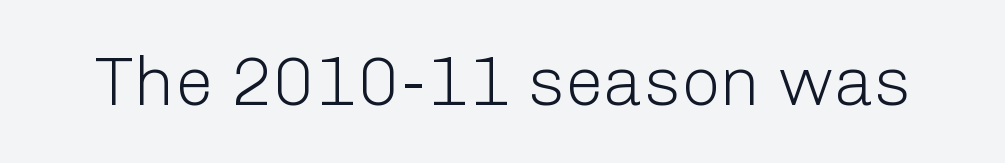
{"serif": "no", "italic": "no", "bold": "no", "weight": "light", "width": "normal", "stroke_contrast": "low", "x_height": "medium", "monospaced": "no", "underline": "no", "letter_spacing": "normal", "letter_spacing_em": 0.0, "glyph_px": 69}
